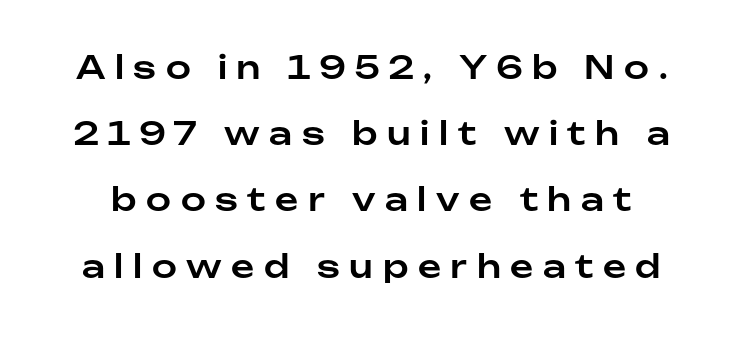
Q: Is the text italic (slanted)? A: No, it is upright.
Q: Is the typeface a serif or a sans-serif typeface? A: Sans-serif.
Q: Is the text underlined? A: No.
Q: Is the spacing between letters normal or unusually wide? A: Unusually wide.
Q: Is the spacing between lines tight, normal or loose? A: Loose.
Q: Width (condensed, normal, or wide)? A: Normal.
Q: Stroke contrast? A: Low.
Q: x-height? A: Medium.
Q: Monospaced? A: No.
